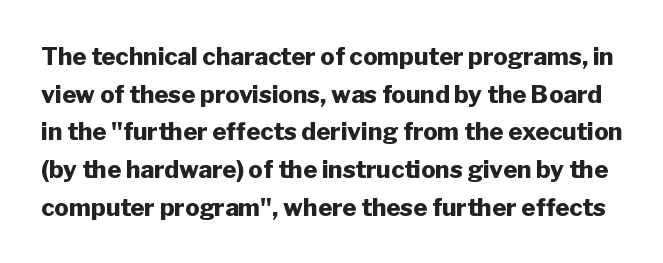
Compared with an ordinary text face, these strokes are far heavier — a full bold. Posture: upright roman. Clear beneath every line of the passage. Inter-character spacing is left at the font's built-in metrics. Rows of type keep a routine distance in the vertical direction.
